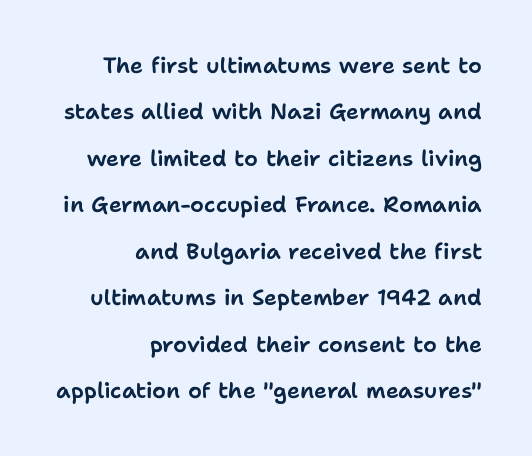
The image shows 22 px text type, upright; set right-aligned, loose line spacing (2.11x), normal letter spacing, not underlined.
